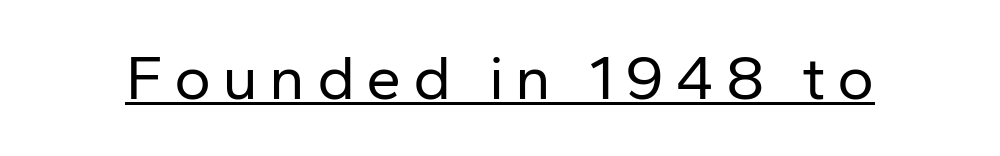
The image shows 63 px regular-weight sans-serif type, upright; set underlined; low stroke contrast and a medium x-height.
